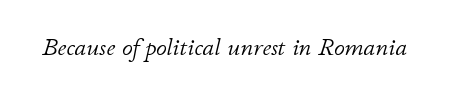
Q: Is the text bold? A: No.
Q: Is the text italic (slanted)? A: Yes, it leans right by about 11 degrees.
Q: Is the text underlined? A: No.
Q: Is the spacing between letters normal or unusually wide? A: Normal.
